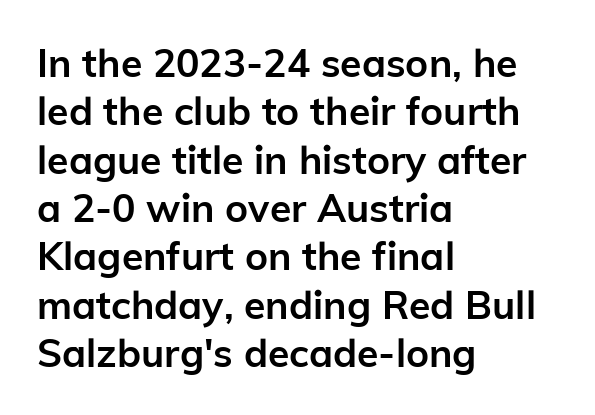
{"serif": "no", "italic": "no", "bold": "yes", "weight": "semibold", "width": "normal", "stroke_contrast": "low", "x_height": "medium", "monospaced": "no", "underline": "no", "align": "left", "line_spacing_ratio": 1.24, "letter_spacing": "normal", "letter_spacing_em": 0.0, "glyph_px": 39}
